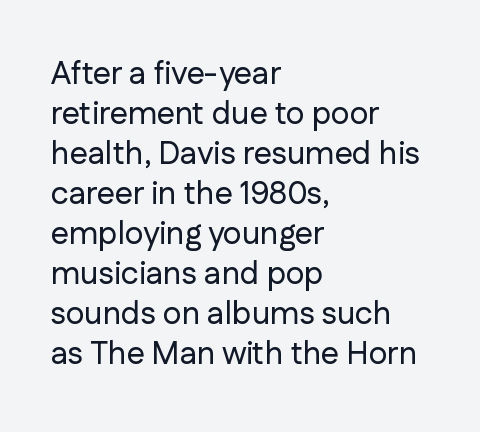
Q: Is the text italic (slanted)? A: No, it is upright.
Q: Is the typeface a serif or a sans-serif typeface? A: Sans-serif.
Q: Is the text underlined? A: No.
Q: How is the paragraph aligned? A: Left-aligned.
Q: Is the spacing between letters normal or unusually wide? A: Normal.
Q: Is the spacing between lines tight, normal or loose? A: Normal.
Q: Width (condensed, normal, or wide)? A: Normal.
Q: Stroke contrast? A: Low.
Q: x-height? A: Medium.
Q: Monospaced? A: No.
